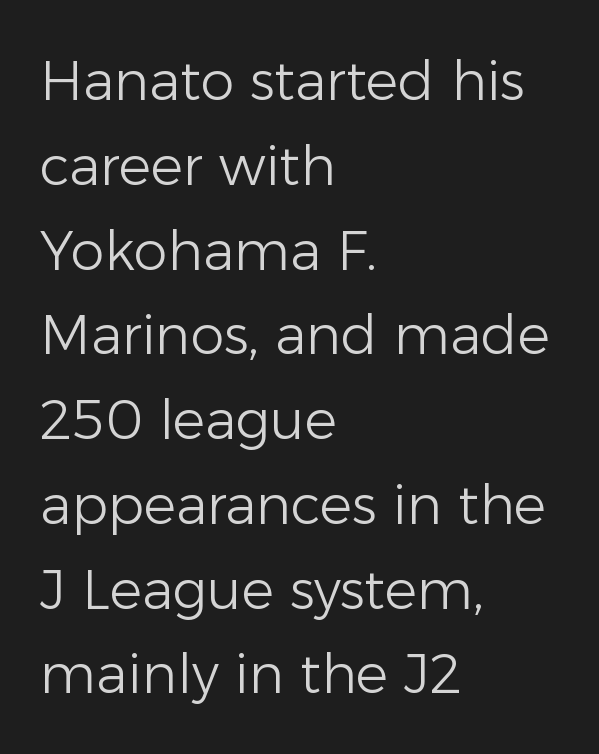
{"serif": "no", "italic": "no", "bold": "no", "weight": "light", "width": "normal", "stroke_contrast": "low", "x_height": "medium", "monospaced": "no", "underline": "no", "align": "left", "line_spacing": "normal", "line_spacing_ratio": 1.57, "letter_spacing": "normal", "letter_spacing_em": 0.0, "glyph_px": 54}
